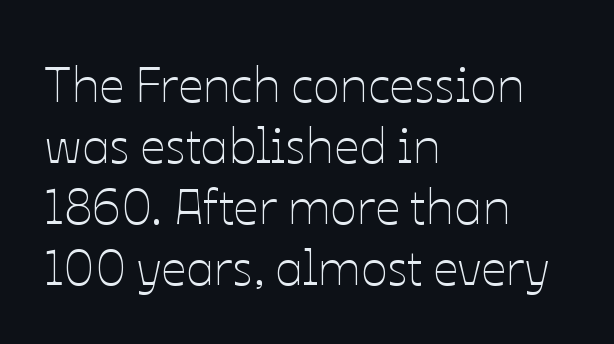
The image shows 50 px thin type, upright; set left-aligned, line spacing 1.22x, normal letter spacing, not underlined; low stroke contrast and a medium x-height.
